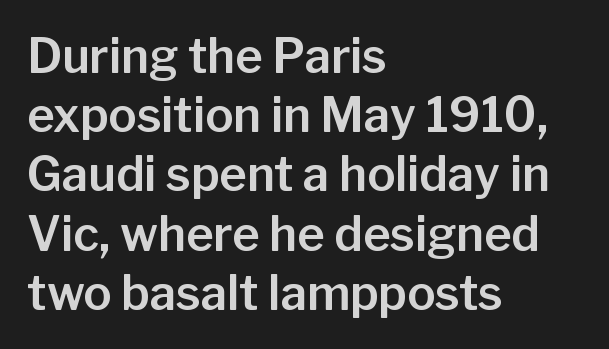
{"serif": "no", "italic": "no", "width": "normal", "stroke_contrast": "low", "x_height": "medium", "monospaced": "no", "underline": "no", "align": "left", "line_spacing": "normal", "line_spacing_ratio": 1.26, "letter_spacing": "normal", "letter_spacing_em": 0.0, "glyph_px": 47}
